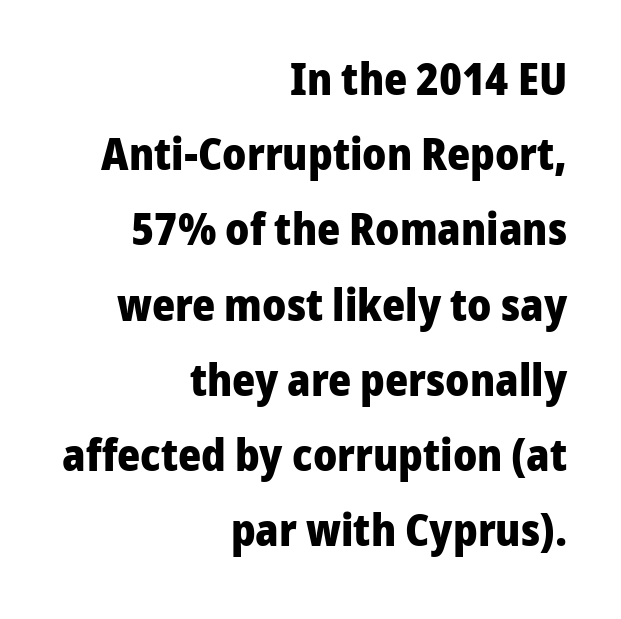
{"serif": "no", "italic": "no", "bold": "yes", "weight": "heavy", "width": "normal", "stroke_contrast": "low", "x_height": "medium", "monospaced": "no", "underline": "no", "align": "right", "line_spacing_ratio": 1.71, "letter_spacing": "normal", "letter_spacing_em": 0.0, "glyph_px": 44}
